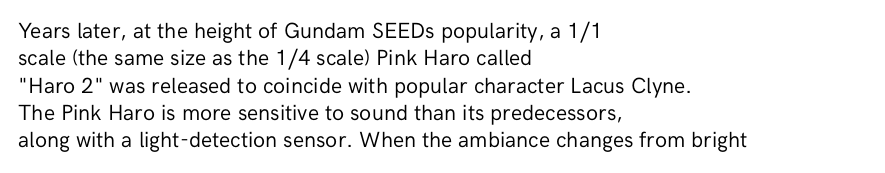
{"italic": "no", "bold": "no", "underline": "no", "align": "left", "line_spacing_ratio": 1.24, "letter_spacing": "normal", "letter_spacing_em": 0.0, "glyph_px": 22}
